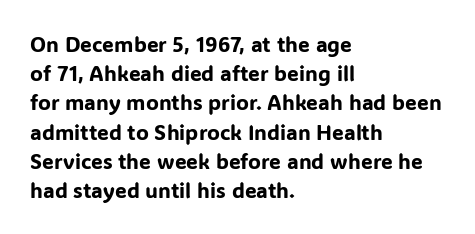
{"italic": "no", "underline": "no", "align": "left", "line_spacing": "normal", "line_spacing_ratio": 1.39, "letter_spacing": "normal", "letter_spacing_em": 0.0, "glyph_px": 21}
